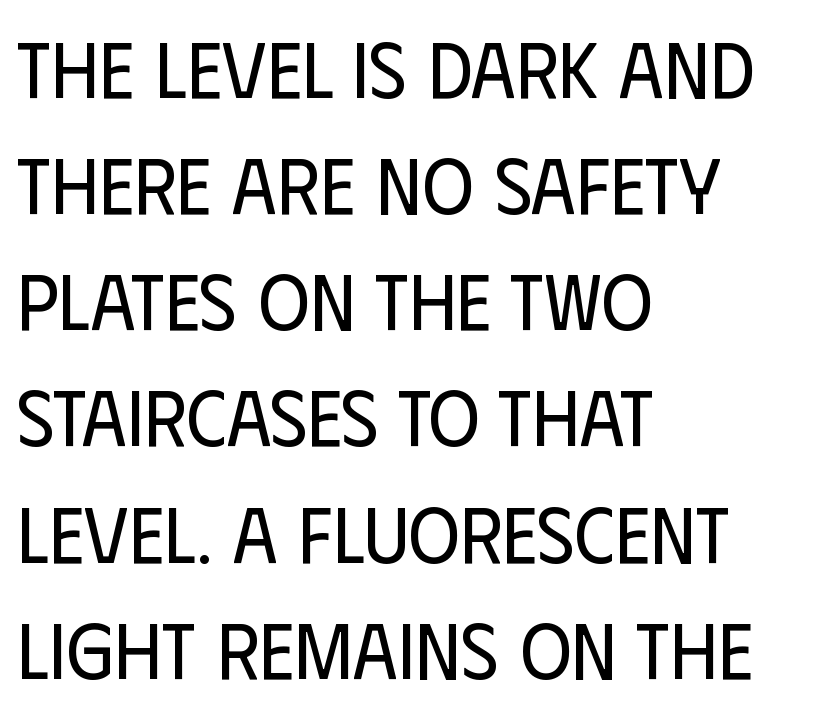
Think of a printed novel: that variable character pitch is what you see here. No extra tracking has been applied to these lines. The space beneath each line is pristine and unruled. The letters look calm and open, with moderate or lighter stems. All the whitespace from short lines collects on the right. Nope, no serifs anywhere on these letters.
